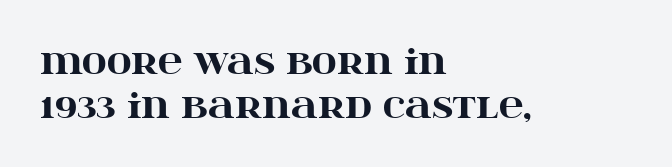
Bold? Absolutely — the strokes are thick and heavy. The passage shown is not underscored anywhere. The passage is arranged the way most books set body copy — flush left. These lines keep a tight, regular rhythm from letter to letter. Spacing verdict: proportional, widths tailored to each character. You can tell it's not italic because the verticals are truly vertical.
